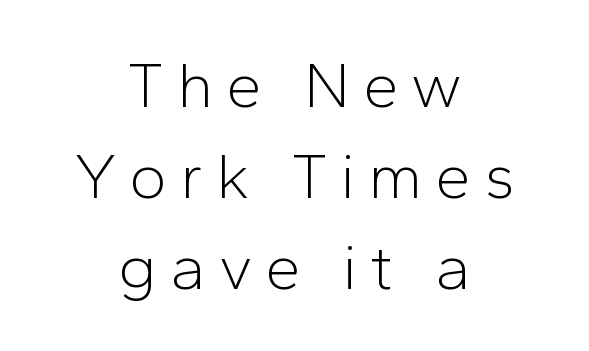
Q: Is the text bold? A: No.
Q: Is the text italic (slanted)? A: No, it is upright.
Q: Is the typeface a serif or a sans-serif typeface? A: Sans-serif.
Q: Is the text underlined? A: No.
Q: How is the paragraph aligned? A: Centered.
Q: Is the spacing between letters normal or unusually wide? A: Unusually wide.
Q: Is the spacing between lines tight, normal or loose? A: Normal.
Q: Width (condensed, normal, or wide)? A: Normal.
Q: Stroke contrast? A: Low.
Q: x-height? A: Medium.
Q: Monospaced? A: No.
